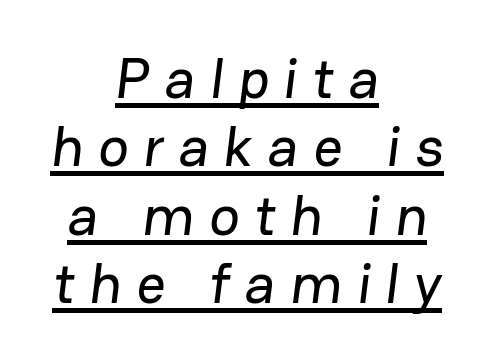
The image shows 57 px sans-serif type; set centered, line spacing 1.2x, unusually wide letter spacing (+0.26 em), underlined; low stroke contrast and a medium x-height.
